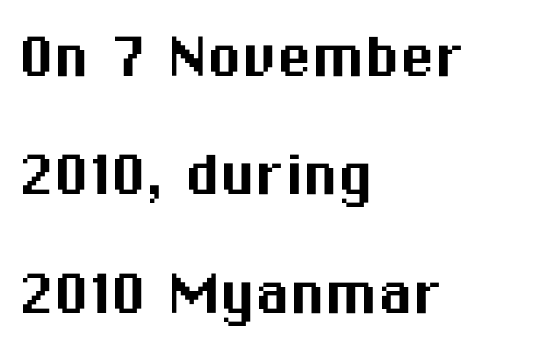
The image shows 70 px sans-serif type, upright; set left-aligned, normal line spacing (1.69x), normal letter spacing, not underlined; medium stroke contrast and a medium x-height.
